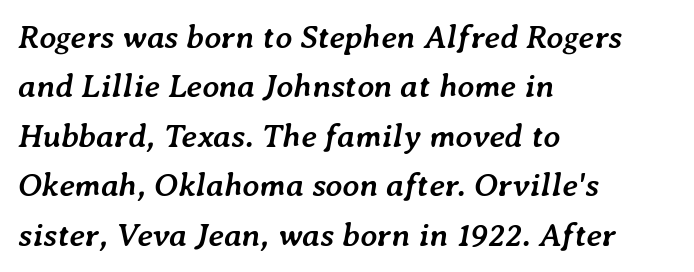
{"italic": "yes", "lean": "right", "slant_degrees": 7, "bold": "yes", "weight": "semibold", "width": "normal", "stroke_contrast": "low", "x_height": "medium", "monospaced": "no", "underline": "no", "align": "left", "line_spacing": "normal", "line_spacing_ratio": 1.5, "letter_spacing": "normal", "letter_spacing_em": 0.0, "glyph_px": 33}
